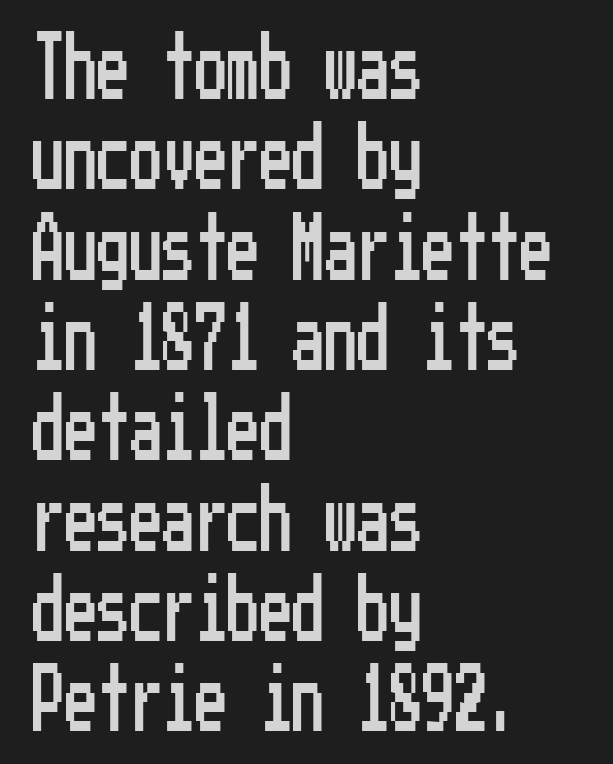
Q: Is the text italic (slanted)? A: No, it is upright.
Q: Is the typeface a serif or a sans-serif typeface? A: Sans-serif.
Q: Is the text underlined? A: No.
Q: How is the paragraph aligned? A: Left-aligned.
Q: Is the spacing between letters normal or unusually wide? A: Normal.
Q: Is the spacing between lines tight, normal or loose? A: Normal.
Q: Width (condensed, normal, or wide)? A: Condensed.
Q: Stroke contrast? A: Low.
Q: x-height? A: Medium.
